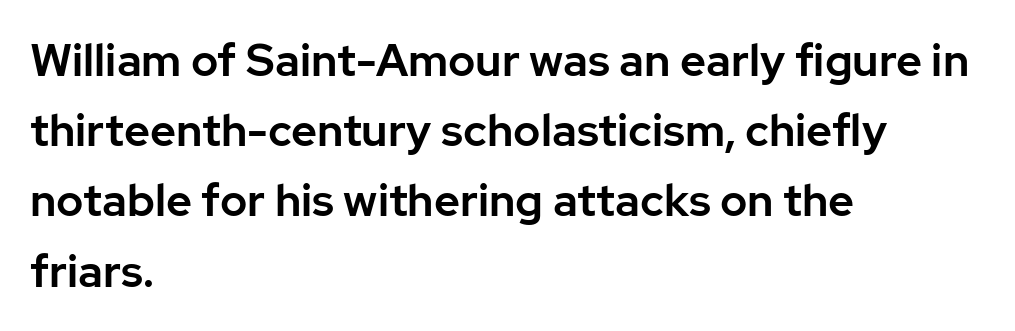
The image shows 45 px sans-serif type, upright; set left-aligned, normal line spacing (1.56x), normal letter spacing, not underlined; low stroke contrast and a medium x-height.
